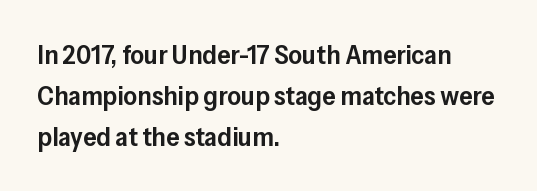
Does extra space separate the letters? No, they use regular spacing. Line spacing here is normal. Visually the block forms a straight wall on the left and a jagged coastline on the right. Unlike italic type, these characters show no tilt at all. The face used here is a semibold: visibly heavier than regular, lighter than bold. The foot of each line stays bare and open.
